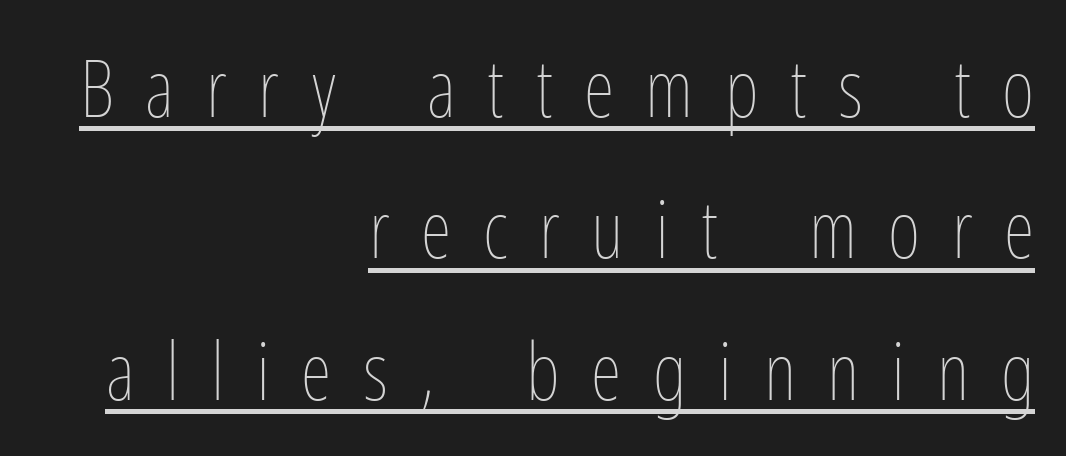
{"italic": "no", "bold": "no", "weight": "thin", "width": "condensed", "stroke_contrast": "low", "x_height": "medium", "monospaced": "no", "underline": "yes", "align": "right", "line_spacing_ratio": 1.79, "letter_spacing": "wide", "letter_spacing_em": 0.4, "glyph_px": 79}
